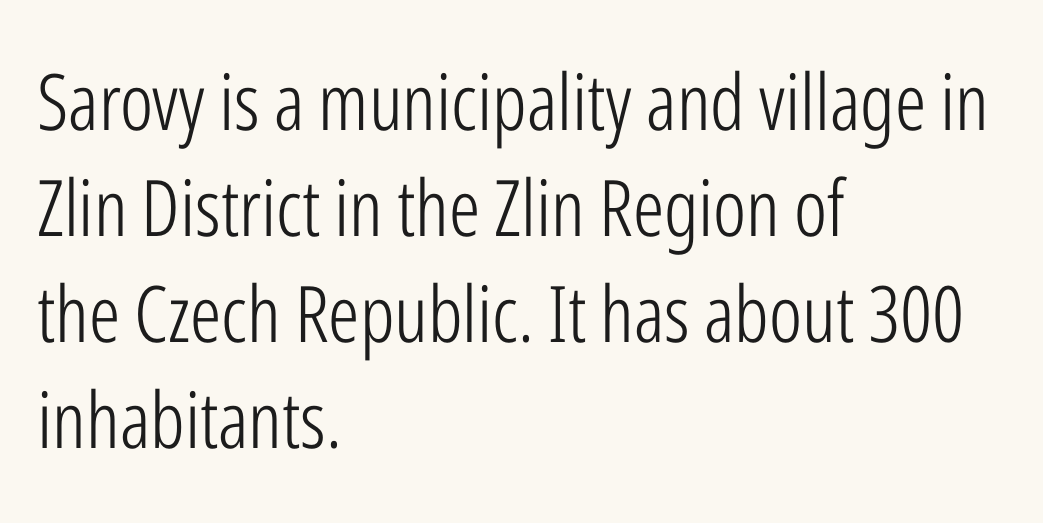
Q: Is the text bold? A: No.
Q: Is the text italic (slanted)? A: No, it is upright.
Q: Is the typeface a serif or a sans-serif typeface? A: Sans-serif.
Q: Is the text underlined? A: No.
Q: How is the paragraph aligned? A: Left-aligned.
Q: Is the spacing between letters normal or unusually wide? A: Normal.
Q: Is the spacing between lines tight, normal or loose? A: Normal.
Q: Width (condensed, normal, or wide)? A: Condensed.
Q: Stroke contrast? A: Low.
Q: x-height? A: Medium.
Q: Monospaced? A: No.
